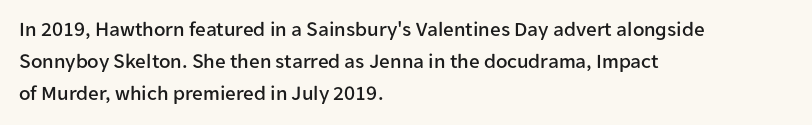
Spacing between characters is what you'd get straight out of the box. This sample is left-justified, so line endings fall wherever the words run out. Has an underline been added? It has not. Evenly set lines give the paragraph a standard silhouette. You can tell it's not italic because the verticals are truly vertical.
